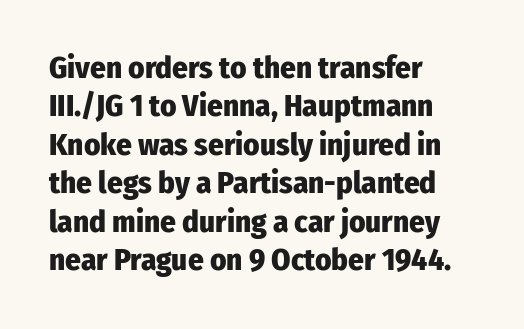
The image shows 31 px heavy, condensed sans-serif type, upright; set left-aligned, line spacing 1.24x, normal letter spacing, not underlined; low stroke contrast and a medium x-height.
